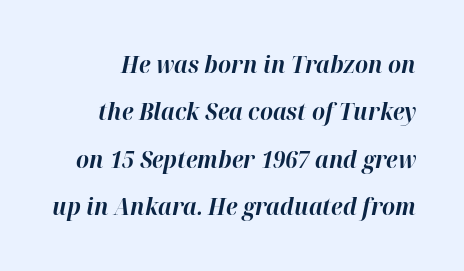
Q: Is the text bold? A: Yes.
Q: Is the text italic (slanted)? A: Yes, it leans right by about 12 degrees.
Q: Is the text underlined? A: No.
Q: Is the spacing between letters normal or unusually wide? A: Normal.
Q: Is the spacing between lines tight, normal or loose? A: Loose.
